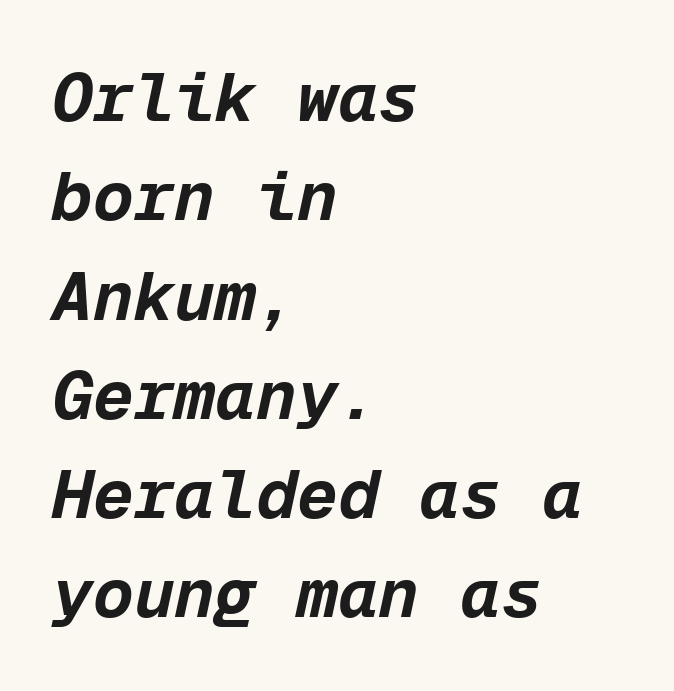
Q: Is the text bold? A: Yes.
Q: Is the text italic (slanted)? A: Yes, it leans right by about 12 degrees.
Q: Is the text underlined? A: No.
Q: How is the paragraph aligned? A: Left-aligned.
Q: Is the spacing between letters normal or unusually wide? A: Normal.
Q: Is the spacing between lines tight, normal or loose? A: Normal.
Q: Width (condensed, normal, or wide)? A: Normal.
Q: Stroke contrast? A: Low.
Q: x-height? A: Medium.
Q: Monospaced? A: Yes.
